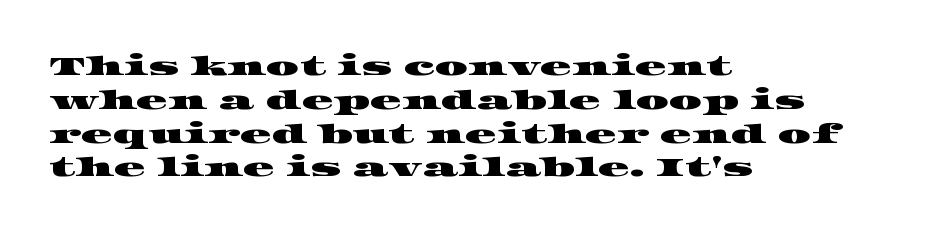
The image shows 26 px text type; set left-aligned, normal line spacing (1.3x), normal letter spacing, not underlined.
